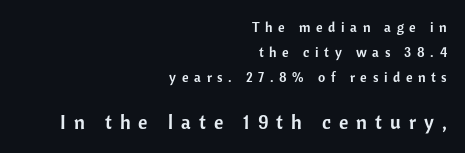
Designer's note — italics off, roman on. A bare baseline throughout the passage. Caption: expanded tracking, letters set apart. The block sitting lower on the canvas is the one with enlarged characters. Does the copy run flush right? Yes — the right margin is perfectly even.
